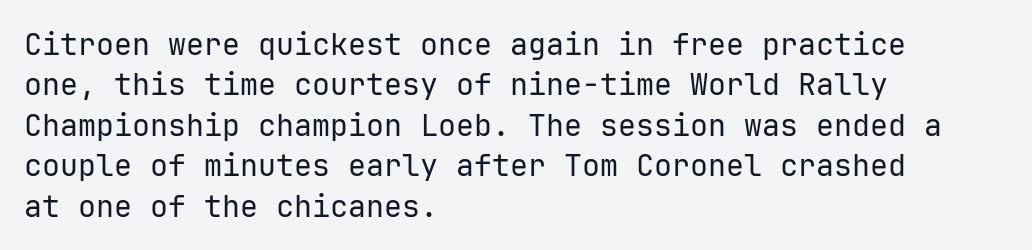
These lines are composed in type without serifs. Anything drawn beneath the words? Only blank space. Weight: in the light-to-regular range. These lines sit exactly where default settings would place them. Ascenders rise straight up at ninety degrees. Is the letter spacing exaggerated? No — it looks like the ordinary default.
